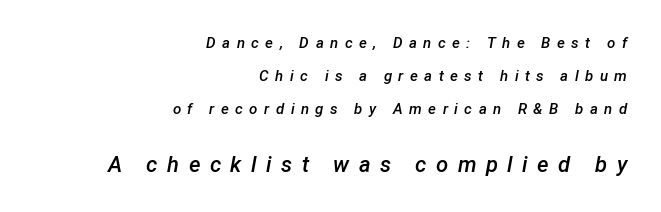
The image shows 22 px text type, italic (leaning right); set right-aligned, loose line spacing (2.2x), unusually wide letter spacing (+0.43 em), not underlined; the second (bottom) block is 1.47x larger.
